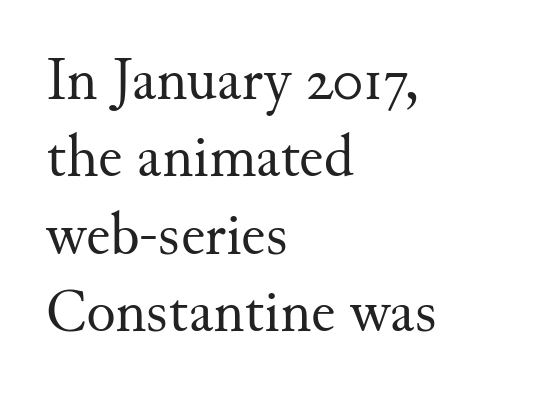
The image shows 61 px regular-weight serif type, upright; set left-aligned, normal line spacing (1.27x), normal letter spacing, not underlined; medium stroke contrast and a small x-height.
